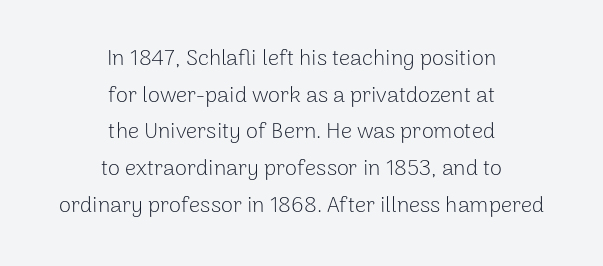
{"italic": "no", "bold": "no", "underline": "no", "align": "center", "line_spacing": "normal", "line_spacing_ratio": 1.67, "letter_spacing": "normal", "letter_spacing_em": 0.0, "glyph_px": 22}
